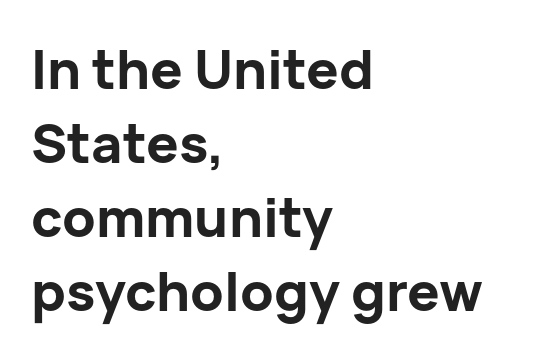
{"serif": "no", "italic": "no", "bold": "yes", "weight": "bold", "width": "normal", "stroke_contrast": "low", "x_height": "medium", "monospaced": "no", "underline": "no", "align": "left", "line_spacing": "normal", "line_spacing_ratio": 1.37, "letter_spacing": "normal", "letter_spacing_em": 0.0, "glyph_px": 54}
